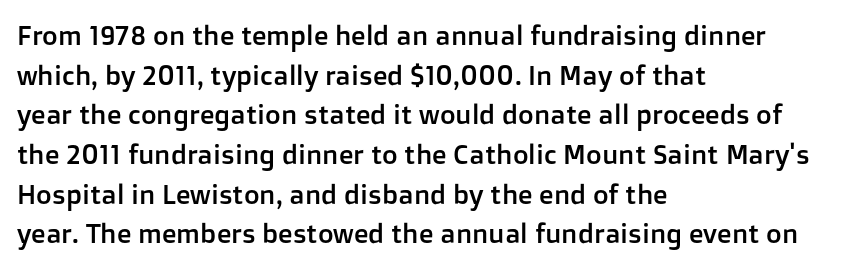
Q: Is the text italic (slanted)? A: No, it is upright.
Q: Is the text underlined? A: No.
Q: How is the paragraph aligned? A: Left-aligned.
Q: Is the spacing between letters normal or unusually wide? A: Normal.
Q: Is the spacing between lines tight, normal or loose? A: Normal.
